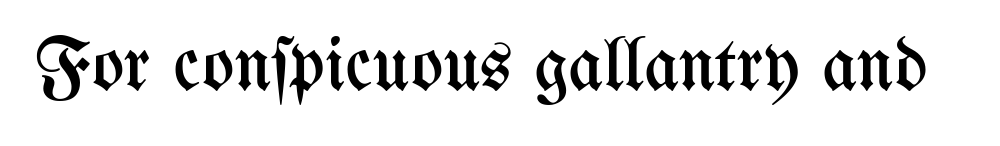
The image shows 76 px regular-weight, condensed type, upright; set normal letter spacing, not underlined; medium stroke contrast and a medium x-height.
